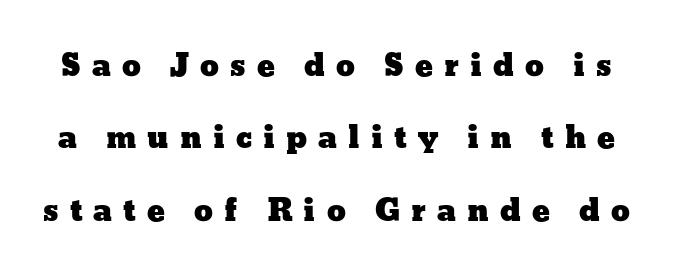
Q: Is the text italic (slanted)? A: No, it is upright.
Q: Is the text underlined? A: No.
Q: Is the spacing between letters normal or unusually wide? A: Unusually wide.
Q: Is the spacing between lines tight, normal or loose? A: Loose.
Q: Width (condensed, normal, or wide)? A: Wide.
Q: Stroke contrast? A: Low.
Q: x-height? A: Medium.
Q: Monospaced? A: No.
